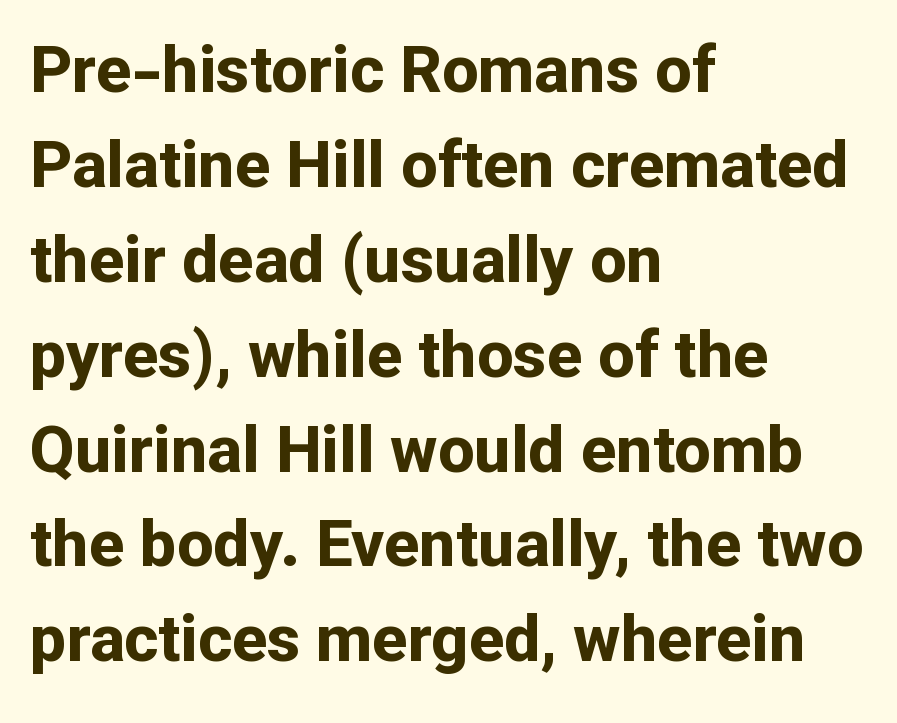
{"serif": "no", "italic": "no", "bold": "yes", "weight": "bold", "width": "normal", "stroke_contrast": "low", "x_height": "medium", "monospaced": "no", "underline": "no", "align": "left", "line_spacing": "normal", "line_spacing_ratio": 1.46, "letter_spacing": "normal", "letter_spacing_em": 0.0, "glyph_px": 65}
